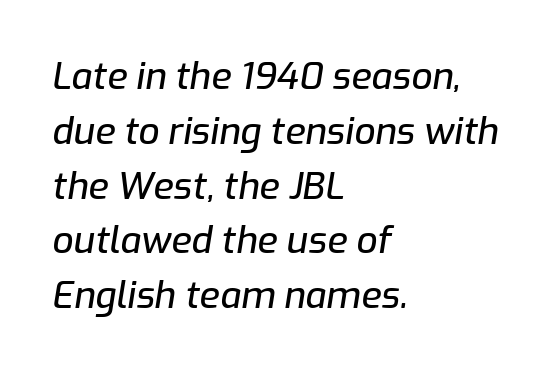
The designer left line spacing at the default. This sample is left-justified, so line endings fall wherever the words run out. The area under the type is left untouched. The rendering applies a slant to the glyphs. Think of a printed novel: that variable character pitch is what you see here. Caption: standard tracking, unaltered.
